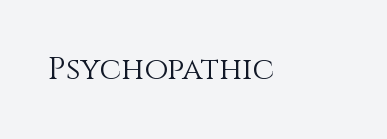
Q: Is the text bold? A: No.
Q: Is the text italic (slanted)? A: No, it is upright.
Q: Is the text underlined? A: No.
Q: Is the spacing between letters normal or unusually wide? A: Normal.
Q: Width (condensed, normal, or wide)? A: Normal.
Q: Stroke contrast? A: Medium.
Q: x-height? A: Large.
Q: Monospaced? A: No.
